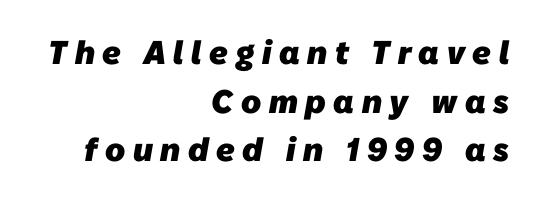
Q: Is the text bold? A: Yes.
Q: Is the typeface a serif or a sans-serif typeface? A: Sans-serif.
Q: Is the text underlined? A: No.
Q: How is the paragraph aligned? A: Right-aligned.
Q: Is the spacing between letters normal or unusually wide? A: Unusually wide.
Q: Is the spacing between lines tight, normal or loose? A: Normal.
Q: Width (condensed, normal, or wide)? A: Normal.
Q: Stroke contrast? A: Low.
Q: x-height? A: Medium.
Q: Monospaced? A: No.
